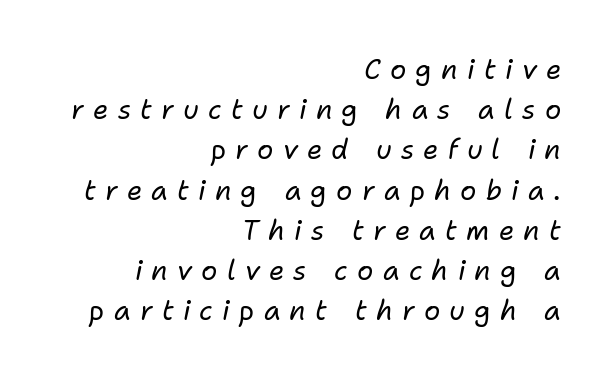
The image shows 27 px text type, italic (leaning right); set right-aligned, normal line spacing (1.49x), unusually wide letter spacing (+0.34 em), not underlined.
